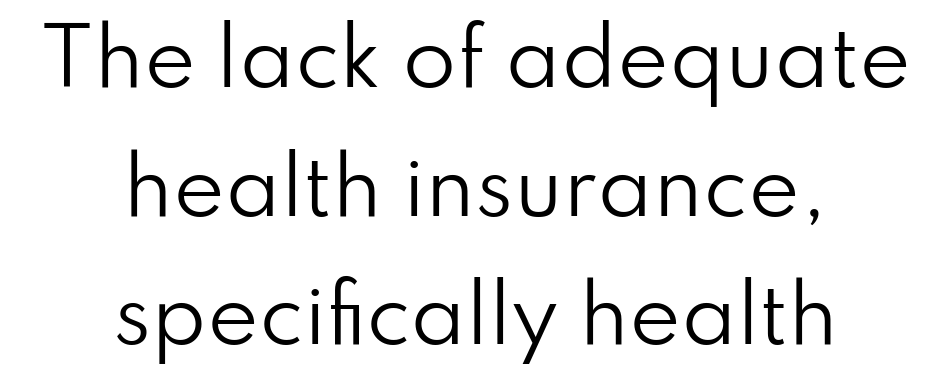
No italicization has been applied; the sample stays upright. Each stroke keeps to a modest, everyday thickness or less. Normally led — the rows are evenly, conventionally spaced. These lines keep a tight, regular rhythm from letter to letter.
